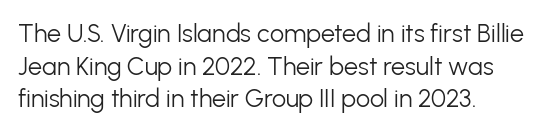
The image shows 25 px text type, upright; set normal line spacing (1.31x), normal letter spacing, not underlined.
